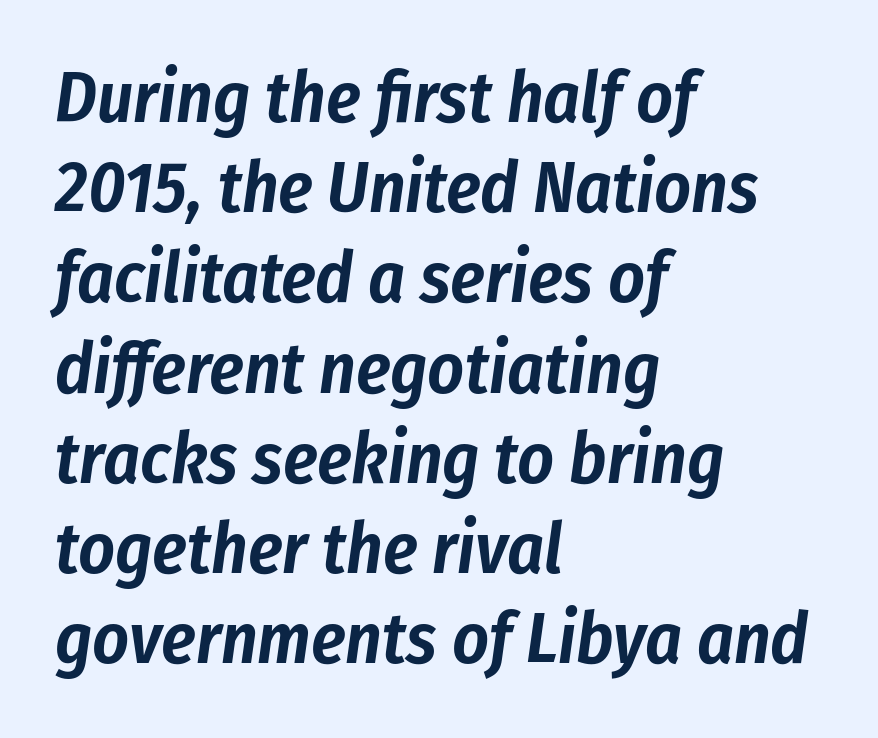
Q: Is the text italic (slanted)? A: Yes, it leans right by about 8 degrees.
Q: Is the text underlined? A: No.
Q: How is the paragraph aligned? A: Left-aligned.
Q: Is the spacing between letters normal or unusually wide? A: Normal.
Q: Is the spacing between lines tight, normal or loose? A: Normal.
Q: Width (condensed, normal, or wide)? A: Condensed.
Q: Stroke contrast? A: Low.
Q: x-height? A: Medium.
Q: Monospaced? A: No.
